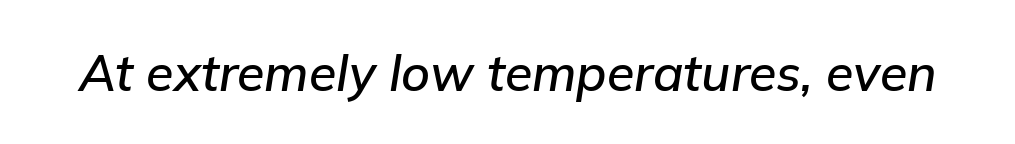
Each row of text sits above clean, open space. The lettering tilts uniformly, giving the passage an italic look. Observe the ordinary spacing: letters are neighbours, not strangers. This sample has the flowing, uneven cadence of proportional lettering.
